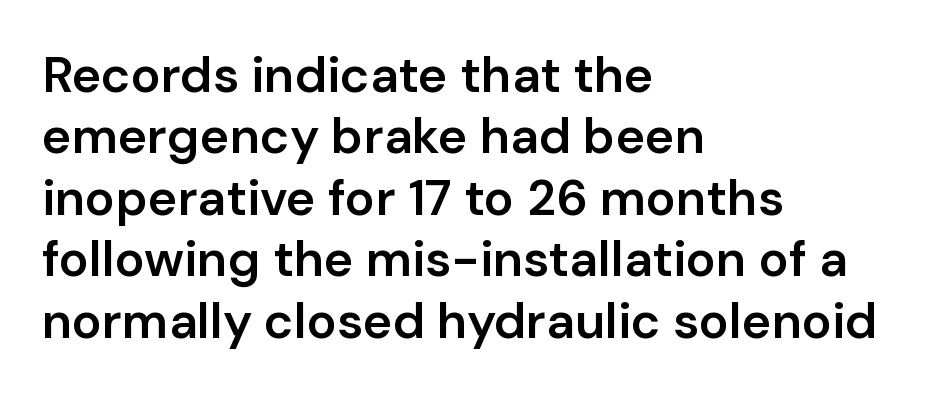
Q: Is the text bold? A: Semi-bold.
Q: Is the text italic (slanted)? A: No, it is upright.
Q: Is the typeface a serif or a sans-serif typeface? A: Sans-serif.
Q: Is the text underlined? A: No.
Q: How is the paragraph aligned? A: Left-aligned.
Q: Is the spacing between letters normal or unusually wide? A: Normal.
Q: Width (condensed, normal, or wide)? A: Normal.
Q: Stroke contrast? A: Low.
Q: x-height? A: Medium.
Q: Monospaced? A: No.
